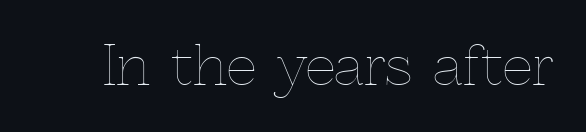
Weight class: somewhere from thin through regular. No extra tracking has been applied to these lines. Plain, unruled lines of type. Spacing verdict: proportional, widths tailored to each character. Posture: vertical.
